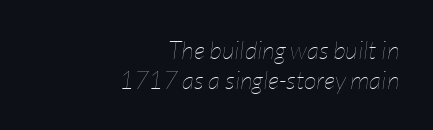
The image shows 25 px text type, italic (leaning right); set right-aligned, line spacing 1.22x, normal letter spacing, not underlined.
